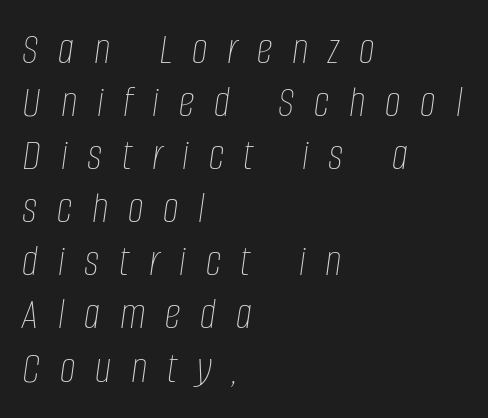
Think standard paragraph weight, or any step lighter than that. This sample has the flowing, uneven cadence of proportional lettering. Horizontal alignment here is leftward, the default for most running prose. Notice how the stems are inclined rather than vertical — that's the hallmark of italics. The strip under each line holds only bare page.
